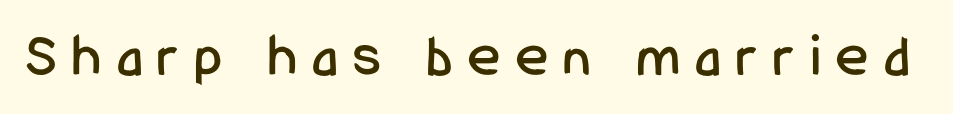
Q: Is the text italic (slanted)? A: No, it is upright.
Q: Is the typeface a serif or a sans-serif typeface? A: Sans-serif.
Q: Is the text underlined? A: No.
Q: Is the spacing between letters normal or unusually wide? A: Unusually wide.
Q: Width (condensed, normal, or wide)? A: Condensed.
Q: Stroke contrast? A: Low.
Q: x-height? A: Medium.
Q: Monospaced? A: No.
